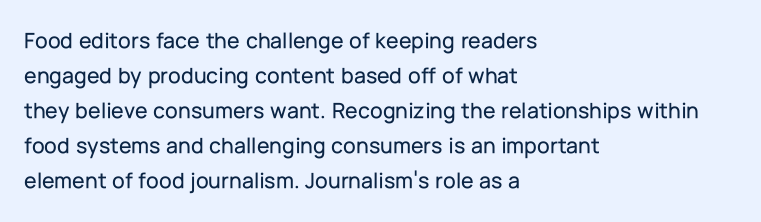
The image shows 23 px text type, upright; set left-aligned, normal line spacing (1.52x), normal letter spacing, not underlined.
